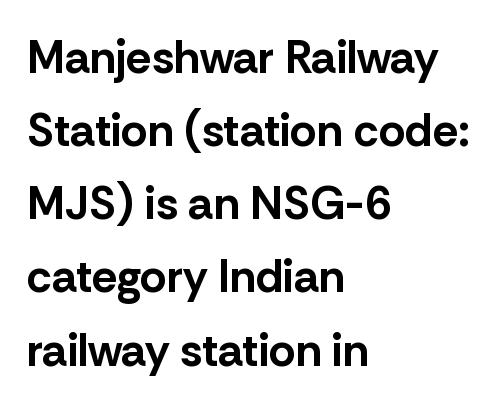
The image shows 46 px bold sans-serif type, upright; set left-aligned, normal line spacing (1.59x), normal letter spacing, not underlined; low stroke contrast and a medium x-height.
